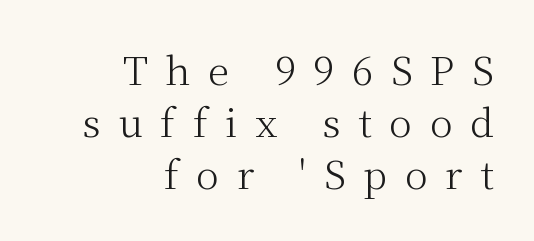
The image shows 39 px light serif type, upright; set right-aligned, normal line spacing (1.33x), unusually wide letter spacing (+0.45 em), not underlined; medium stroke contrast and a medium x-height.
